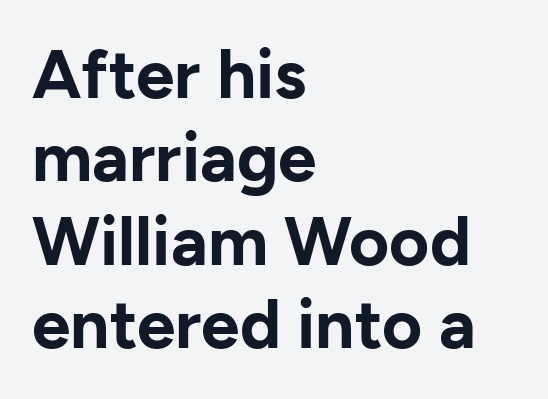
Unmarked baselines from the first word to the last. The paragraph has a hard left edge and a soft right edge. Between one letter and the next there's only the usual sliver of space. Here the designer chose a conventional face with non-uniform glyph widths. Strong, thick strokes mark this as bold type. Typographically, this falls in the sans-serif category.
